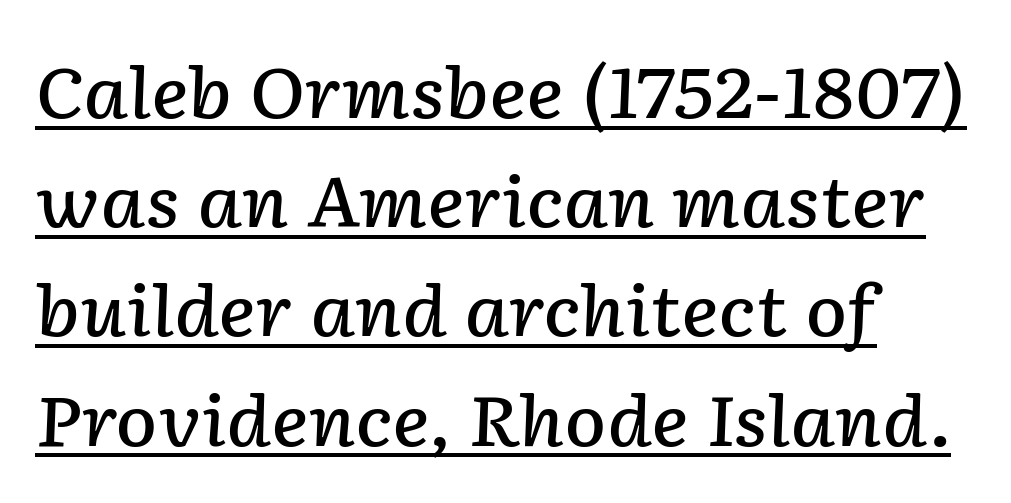
{"italic": "yes", "lean": "right", "slant_degrees": 2, "bold": "semi", "weight": "semibold", "width": "normal", "stroke_contrast": "low", "x_height": "medium", "monospaced": "no", "underline": "yes", "align": "left", "line_spacing": "normal", "line_spacing_ratio": 1.56, "letter_spacing": "normal", "letter_spacing_em": 0.0, "glyph_px": 70}
